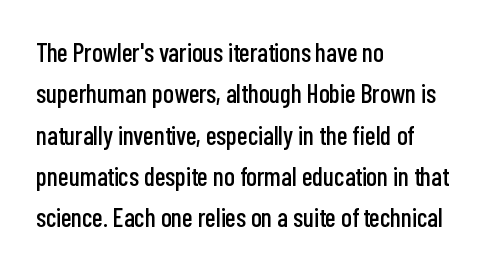
The image shows 26 px text type, upright; set left-aligned, normal line spacing (1.59x), normal letter spacing, not underlined.
